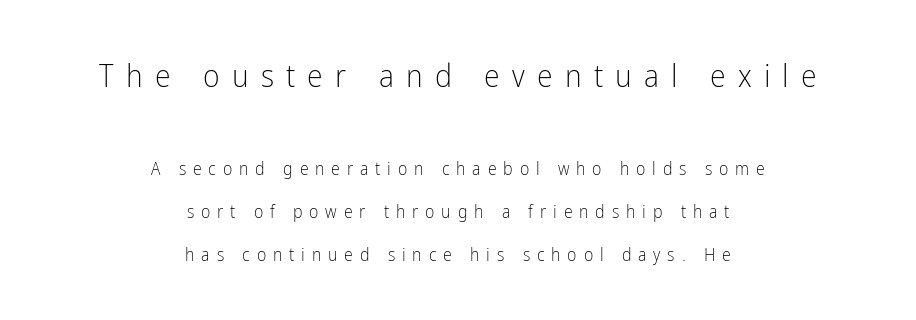
Q: Is the text bold? A: No.
Q: Is the text italic (slanted)? A: No, it is upright.
Q: Is the typeface a serif or a sans-serif typeface? A: Sans-serif.
Q: Is the text underlined? A: No.
Q: How is the paragraph aligned? A: Centered.
Q: Is the spacing between letters normal or unusually wide? A: Unusually wide.
Q: Is the spacing between lines tight, normal or loose? A: Loose.
Q: Which block of text is set in a larger size, the first (top) or the second (bottom)? A: The first (top) one.
Q: Width (condensed, normal, or wide)? A: Condensed.
Q: Stroke contrast? A: Low.
Q: x-height? A: Medium.
Q: Monospaced? A: No.
